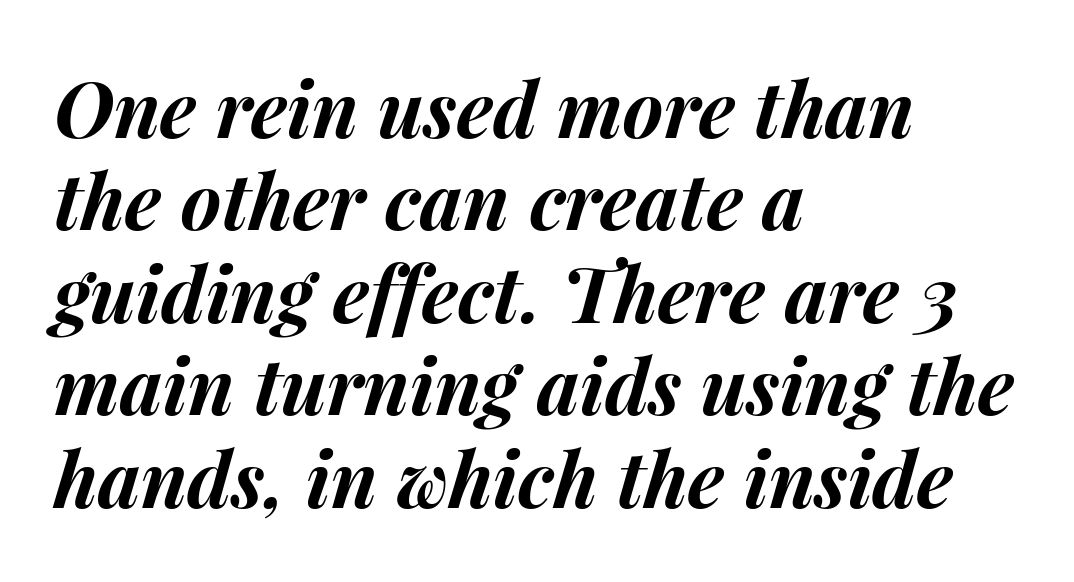
The rendering applies a slant to the glyphs. Unmarked baselines from the first word to the last. These lines are rendered in a variable-pitch font. Emphasis by weight is at full strength: bold. Does the copy run flush right? No — it runs flush left. The face used here is rendered with its standard letterfit.
